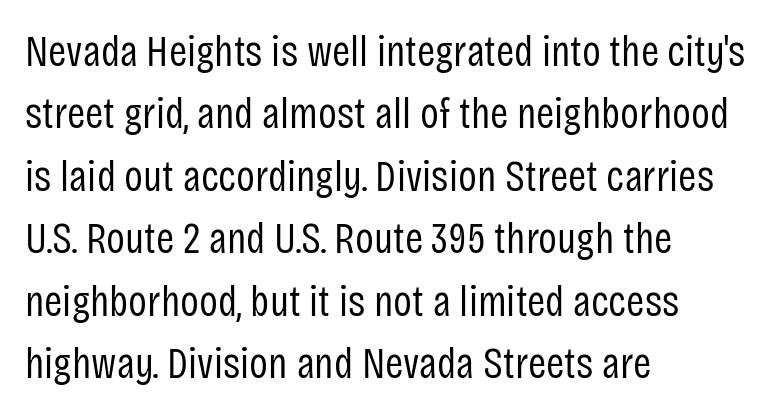
Q: Is the text bold? A: No.
Q: Is the text italic (slanted)? A: No, it is upright.
Q: Is the typeface a serif or a sans-serif typeface? A: Sans-serif.
Q: Is the text underlined? A: No.
Q: How is the paragraph aligned? A: Left-aligned.
Q: Is the spacing between letters normal or unusually wide? A: Normal.
Q: Is the spacing between lines tight, normal or loose? A: Normal.
Q: Width (condensed, normal, or wide)? A: Condensed.
Q: Stroke contrast? A: Low.
Q: x-height? A: Large.
Q: Monospaced? A: No.
